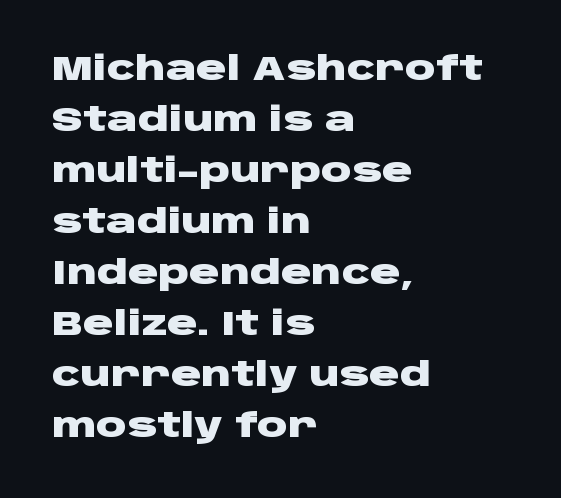
{"serif": "no", "italic": "no", "bold": "yes", "weight": "heavy", "width": "wide", "stroke_contrast": "low", "x_height": "large", "monospaced": "no", "underline": "no", "align": "left", "line_spacing": "normal", "line_spacing_ratio": 1.5, "letter_spacing": "normal", "letter_spacing_em": 0.0, "glyph_px": 34}
